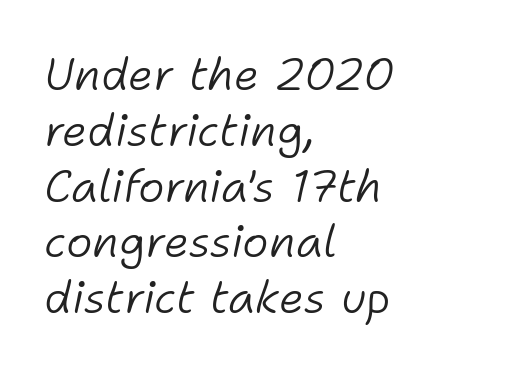
The glyphs are unaccompanied by any horizontal stroke below them. Tall strokes in this sample are angled rather than plumb. The compositor pushed each line to the left boundary. Here the designer chose a conventional face with non-uniform glyph widths. A light-to-regular cut is what we see here.
